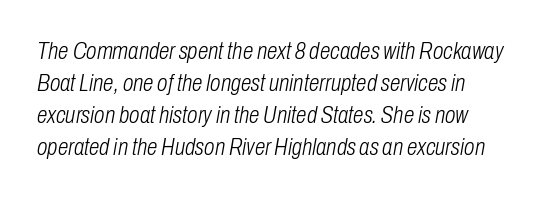
{"italic": "yes", "lean": "right", "slant_degrees": 10, "bold": "no", "underline": "no", "align": "left", "line_spacing": "normal", "line_spacing_ratio": 1.33, "letter_spacing": "normal", "letter_spacing_em": 0.0, "glyph_px": 24}
